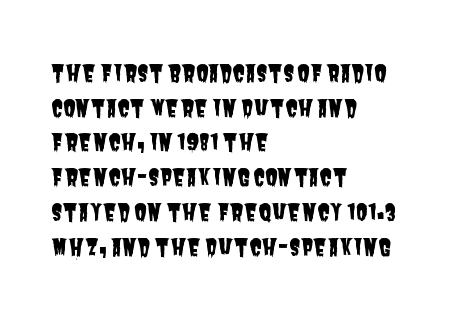
Inter-character spacing is left at the font's built-in metrics. The rendering uses a moderate line-height, typical for paragraphs. Plain, unruled lines of type. The typesetter chose a ragged-right arrangement here.
